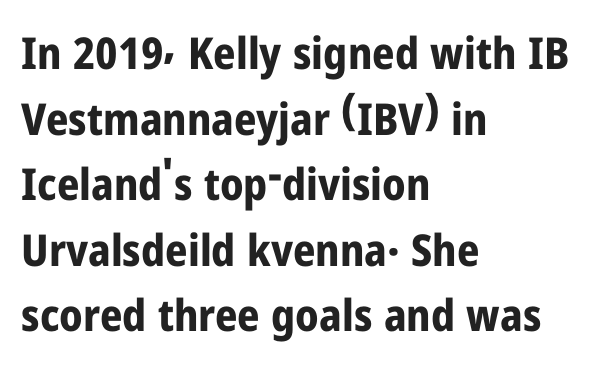
Varying glyph widths throughout — classic text-font behaviour. Compared with typical paragraphs, the rows here are spaced about the same. Descenders are the only things crossing below the line. The letterforms sit shoulder to shoulder at normal distance. Is this a sans? Yes — the strokes have no serifs. Alignment: flush left.
